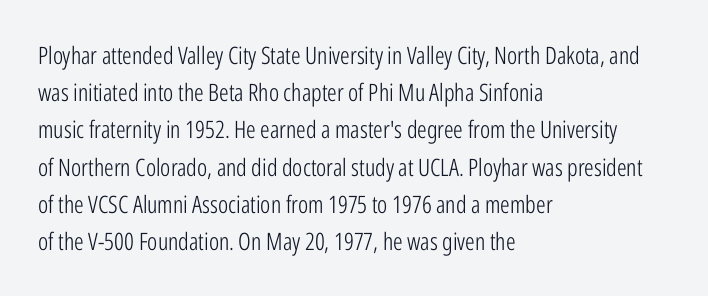
Q: Is the text bold? A: No.
Q: Is the text italic (slanted)? A: No, it is upright.
Q: Is the text underlined? A: No.
Q: How is the paragraph aligned? A: Left-aligned.
Q: Is the spacing between letters normal or unusually wide? A: Normal.
Q: Is the spacing between lines tight, normal or loose? A: Normal.
